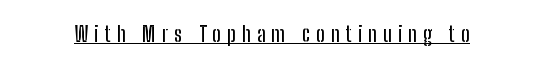
A typographer would call this underscored text. Designer's note — italics off, roman on. Characters follow at a spacing far wider than the type designer built in.
